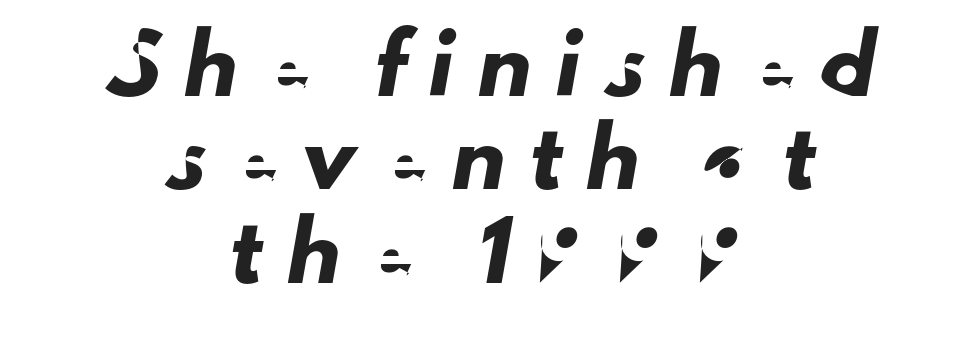
{"serif": "no", "width": "normal", "stroke_contrast": "low", "x_height": "small", "monospaced": "no", "underline": "no", "align": "center", "line_spacing_ratio": 1.73, "letter_spacing": "wide", "letter_spacing_em": 0.45, "glyph_px": 54}
